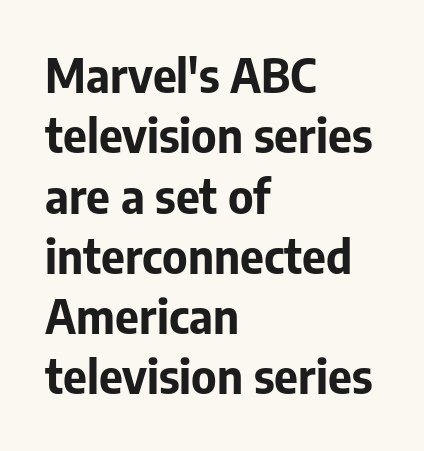
Q: Is the text bold? A: Yes.
Q: Is the text italic (slanted)? A: No, it is upright.
Q: Is the typeface a serif or a sans-serif typeface? A: Sans-serif.
Q: Is the text underlined? A: No.
Q: How is the paragraph aligned? A: Left-aligned.
Q: Is the spacing between letters normal or unusually wide? A: Normal.
Q: Is the spacing between lines tight, normal or loose? A: Normal.
Q: Width (condensed, normal, or wide)? A: Normal.
Q: Stroke contrast? A: Low.
Q: x-height? A: Medium.
Q: Monospaced? A: No.
